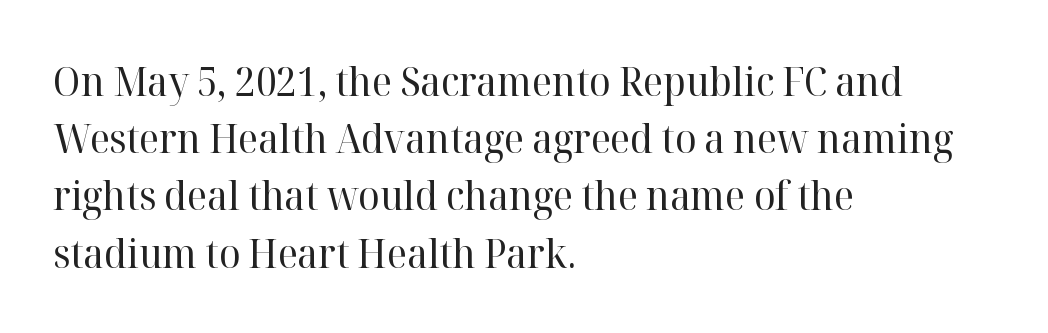
The compositor pushed each line to the left boundary. Varying glyph widths throughout — classic text-font behaviour. Glyph-to-glyph distance matches everyday printed text. Vertically, the passage feels balanced, rows spaced as you'd expect.
